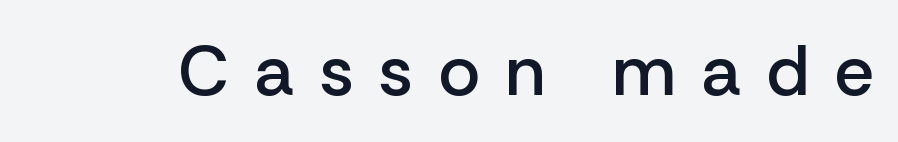
{"serif": "no", "italic": "no", "bold": "semi", "weight": "semibold", "width": "normal", "stroke_contrast": "low", "x_height": "medium", "monospaced": "no", "underline": "no", "letter_spacing": "wide", "letter_spacing_em": 0.35, "glyph_px": 71}
